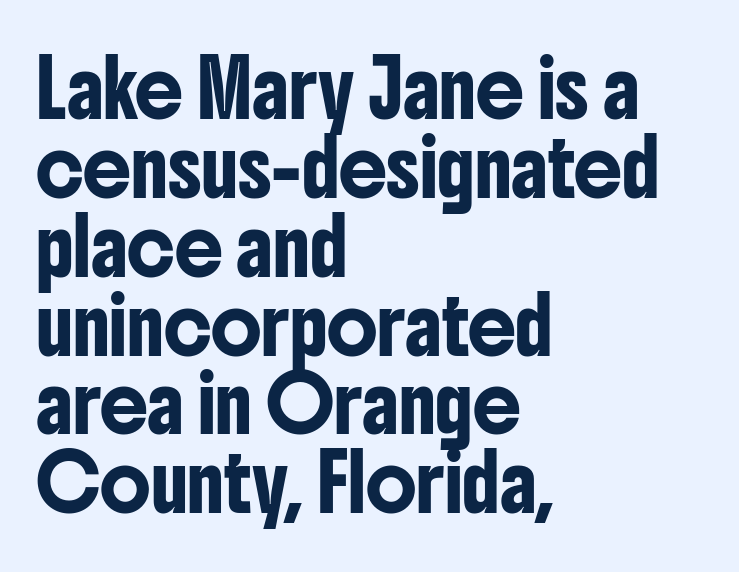
Q: Is the text italic (slanted)? A: No, it is upright.
Q: Is the typeface a serif or a sans-serif typeface? A: Sans-serif.
Q: Is the text underlined? A: No.
Q: How is the paragraph aligned? A: Left-aligned.
Q: Is the spacing between letters normal or unusually wide? A: Normal.
Q: Is the spacing between lines tight, normal or loose? A: Normal.
Q: Width (condensed, normal, or wide)? A: Condensed.
Q: Stroke contrast? A: Low.
Q: x-height? A: Medium.
Q: Monospaced? A: No.
